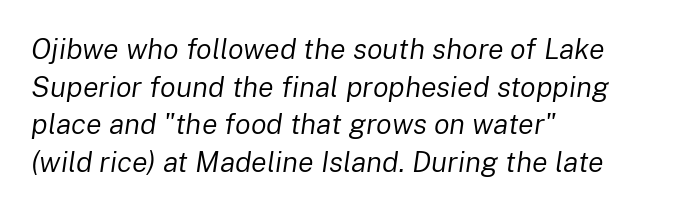
Check the space under the baseline: it is left empty. These lines are rendered in a variable-pitch font. An italicized treatment has been applied to the whole sample. Notice how descenders clear the ascenders below comfortably — that's standard leading.
